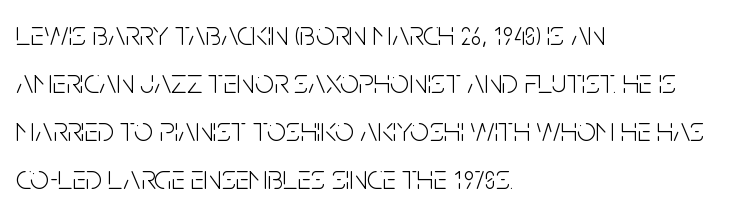
The image shows 34 px light, condensed sans-serif type, upright; set left-aligned, normal line spacing (1.41x), normal letter spacing, not underlined; low stroke contrast and a large x-height.
